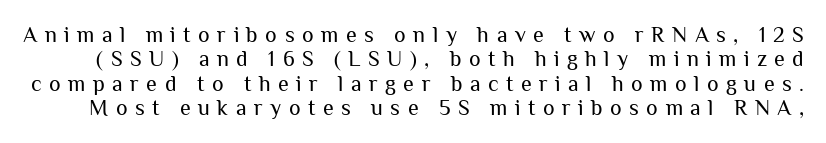
Q: Is the text bold? A: No.
Q: Is the text italic (slanted)? A: No, it is upright.
Q: Is the text underlined? A: No.
Q: Is the spacing between letters normal or unusually wide? A: Unusually wide.
Q: Is the spacing between lines tight, normal or loose? A: Tight.
